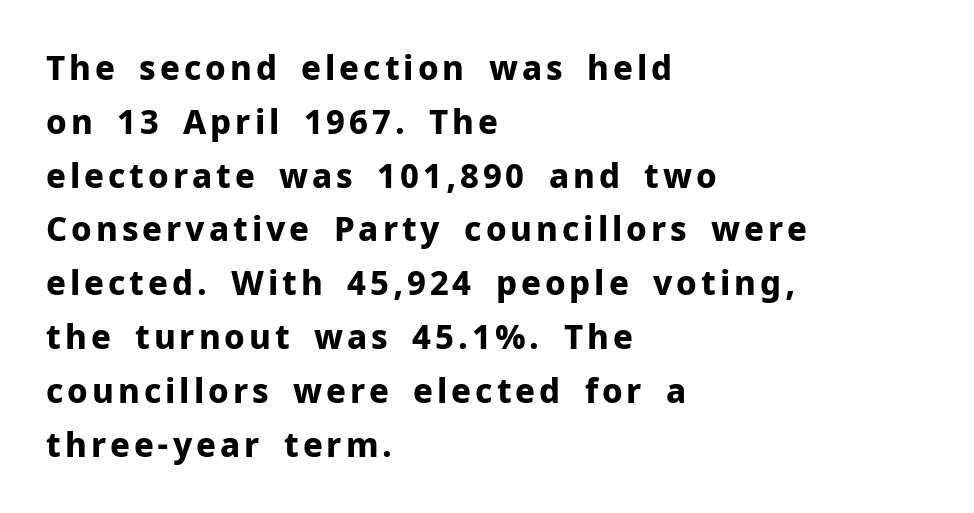
The image shows 33 px bold sans-serif type, upright; set left-aligned, normal line spacing (1.63x), not underlined; low stroke contrast and a medium x-height.
